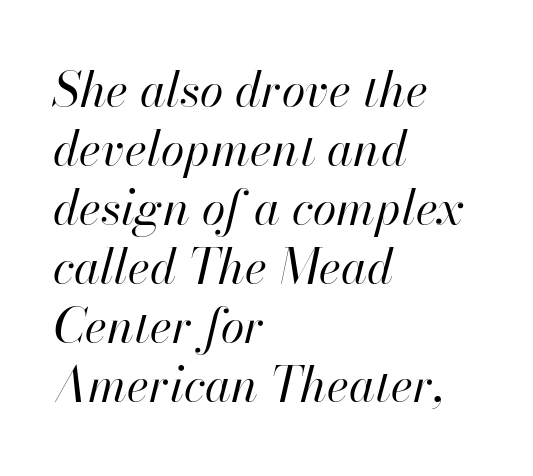
Quick note: underline off. Heft: none added — not bold. Emphasis-style slanted type is in use. In terms of letterspacing, this is plain default setting.
